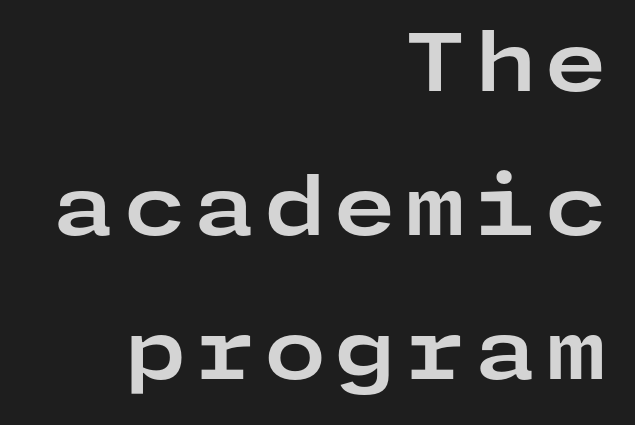
{"serif": "no", "italic": "no", "bold": "yes", "weight": "bold", "width": "wide", "stroke_contrast": "low", "x_height": "medium", "underline": "no", "align": "right", "line_spacing_ratio": 1.8, "glyph_px": 80}
